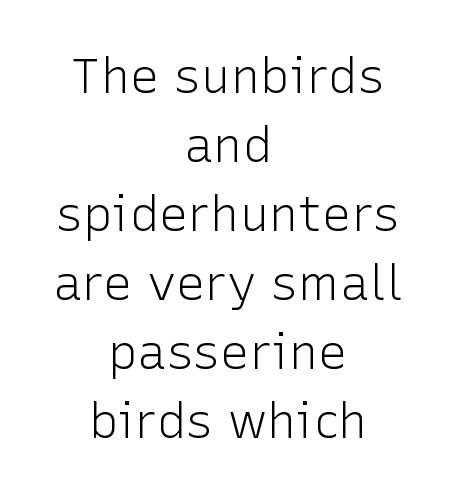
Q: Is the text bold? A: No.
Q: Is the text italic (slanted)? A: No, it is upright.
Q: Is the typeface a serif or a sans-serif typeface? A: Sans-serif.
Q: Is the text underlined? A: No.
Q: How is the paragraph aligned? A: Centered.
Q: Is the spacing between letters normal or unusually wide? A: Normal.
Q: Is the spacing between lines tight, normal or loose? A: Normal.
Q: Width (condensed, normal, or wide)? A: Normal.
Q: Stroke contrast? A: Low.
Q: x-height? A: Medium.
Q: Monospaced? A: No.
